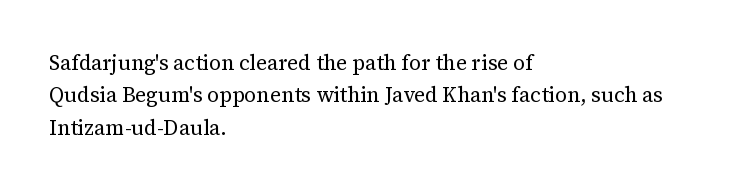
The image shows 21 px text type, upright; set left-aligned, normal line spacing (1.54x), normal letter spacing, not underlined.
